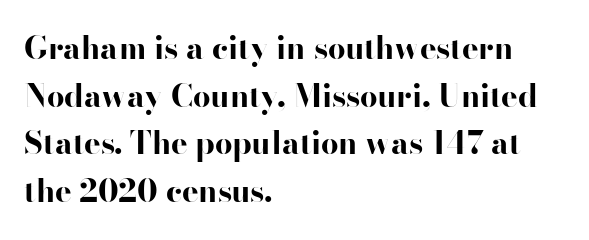
The image shows 31 px bold, wide sans-serif type, upright; set left-aligned, normal line spacing (1.54x), normal letter spacing, not underlined; high stroke contrast and a small x-height.
